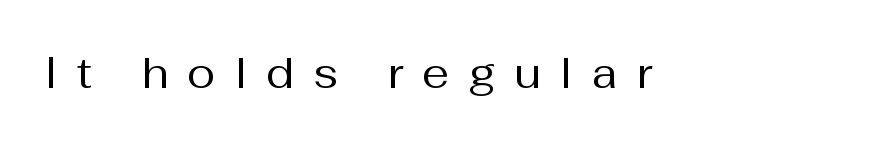
Vertical strokes here are truly vertical. Type style note: lacks serifs. Bare-footed words on every line. Is this a fixed-width face? No — the glyphs have proportional, varying widths.
